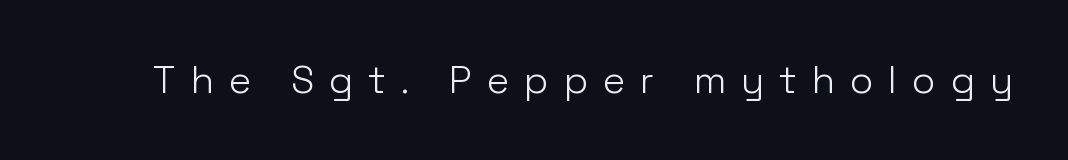
Observe the wide spacing: letters keep a clear distance from each other. Plain, unruled lines of type. You could not count columns in this text — the font is proportionally spaced. Vertical stems look standard width or narrower in stroke. Every character sits straight up, as roman type does. Classification — sans serif.
